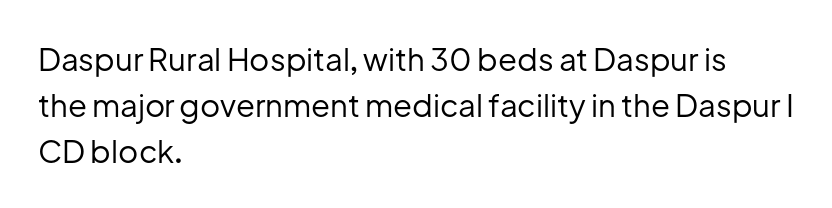
Layout note: lines flush left. The line texture is even and compact thanks to regular tracking. Note: no serifs on the glyphs. A normal amount of white space separates one row of letters from the next. The letters look calm and open, with moderate or lighter stems.
